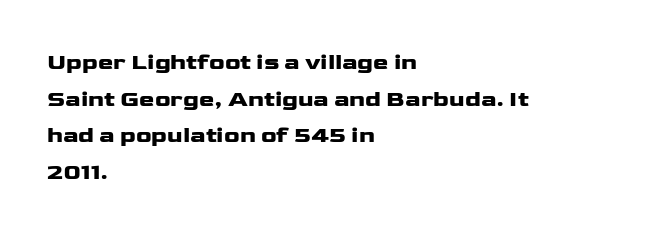
The image shows 23 px text type, upright; set left-aligned, normal line spacing (1.59x), normal letter spacing, not underlined.
